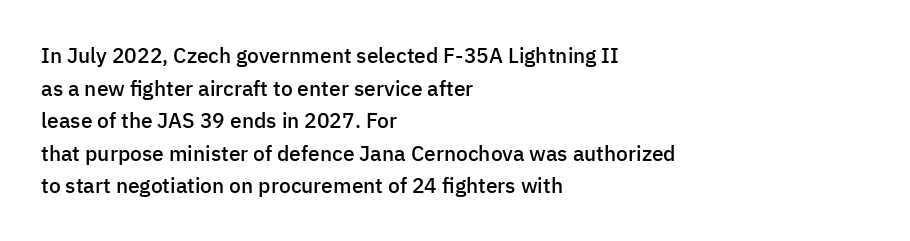
Decoration check: the copy has no underline. If you drew a ruler down the left edge, every line would touch it. How would I describe the line gaps? Plain and ordinary. The characters look somewhat weighty, a semibold short of true bold. Ordinary non-slanted type is in use.
